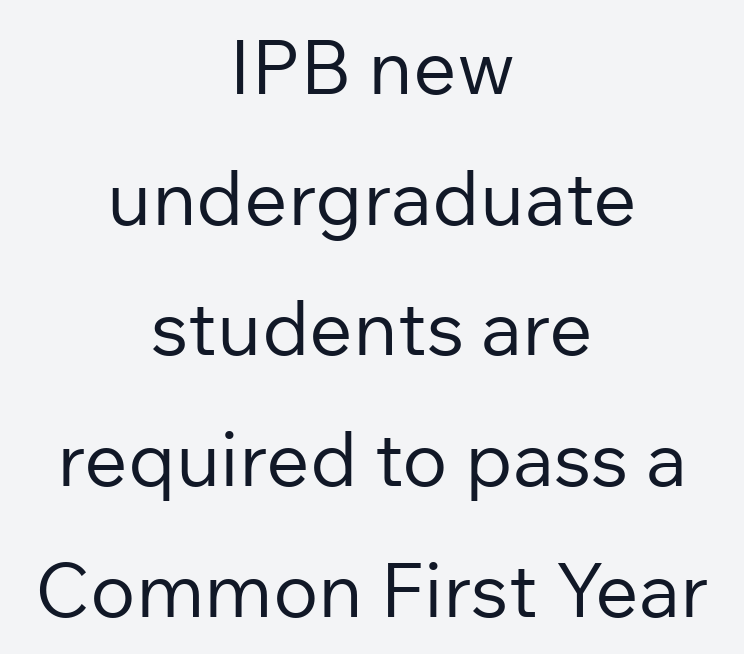
{"serif": "no", "italic": "no", "bold": "no", "weight": "regular", "width": "normal", "stroke_contrast": "low", "x_height": "medium", "monospaced": "no", "underline": "no", "align": "center", "line_spacing_ratio": 1.72, "letter_spacing": "normal", "letter_spacing_em": 0.0, "glyph_px": 76}
